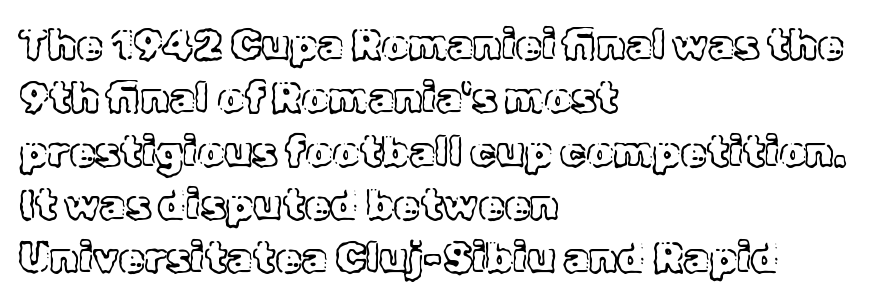
Tracking value appears to be zero — textbook default spacing. Unmarked baselines from the first word to the last. In terms of leading, this rendering sits right in the middle. The passage shown is typed in a proportional face where columns would drift.
